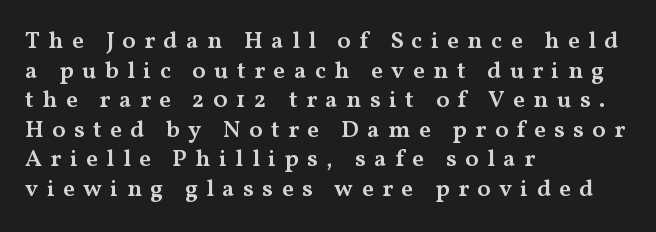
I'd describe the lettering as semibold — firm but not a full bold. Does the copy run flush right? No — it runs flush left. A bare baseline throughout the passage. You can tell it's not italic because the verticals are truly vertical. Each word looks stretched out because of the extra space between its letters.
